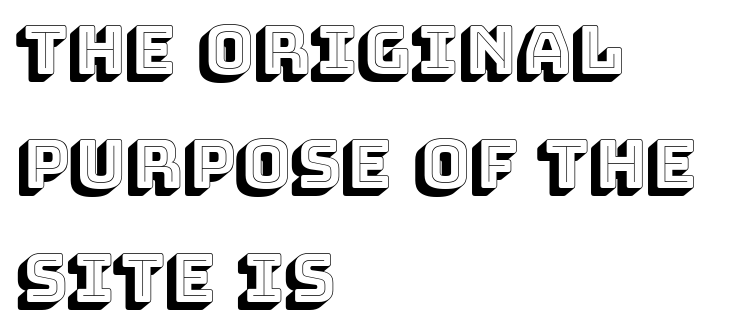
Looks like regular typesetting: each glyph gets only the width it needs. Descenders are the only things crossing below the line. The passage shown has conventional tracking throughout. The space between consecutive lines is moderate. No italicization has been applied; the sample stays upright. Every row of glyphs begins at an identical x-position on the left.
